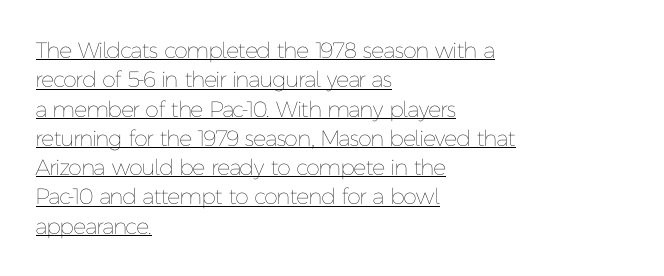
The image shows 22 px text type, upright; set left-aligned, normal line spacing (1.33x), normal letter spacing, underlined.
